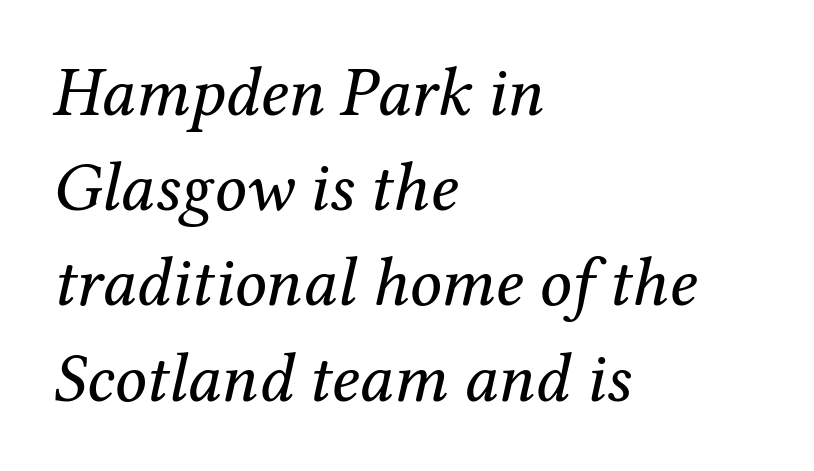
The image shows 70 px regular-weight serif type, italic (leaning right); set left-aligned, normal line spacing (1.36x), normal letter spacing, not underlined; medium stroke contrast and a medium x-height.
